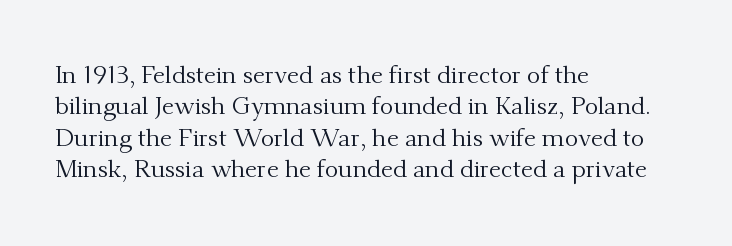
The image shows 25 px text type, upright; set left-aligned, normal line spacing (1.26x), normal letter spacing, not underlined.
